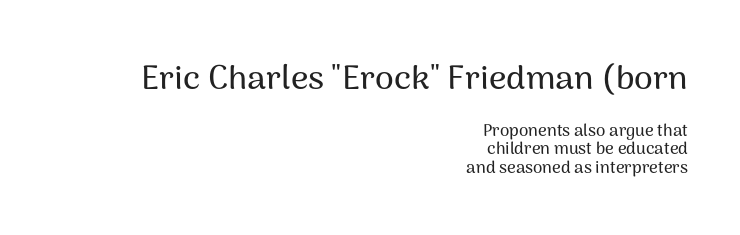
The image shows 34 px sans-serif type, upright; set right-aligned, tight line spacing (1.1x), normal letter spacing, not underlined; the first (top) block is 2.0x larger; medium stroke contrast and a medium x-height.
